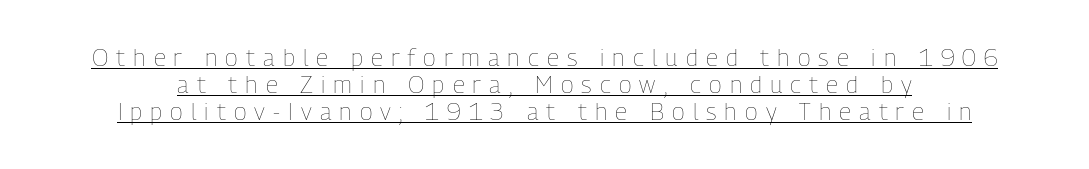
Letters have the restrained weight of plain body copy at most. The passage shown has open, widely tracked lettering throughout. Has an underline been added? It has. Leading is clearly below the norm, producing a dense column. Horizontally, the lines are justified to the midpoint only.
